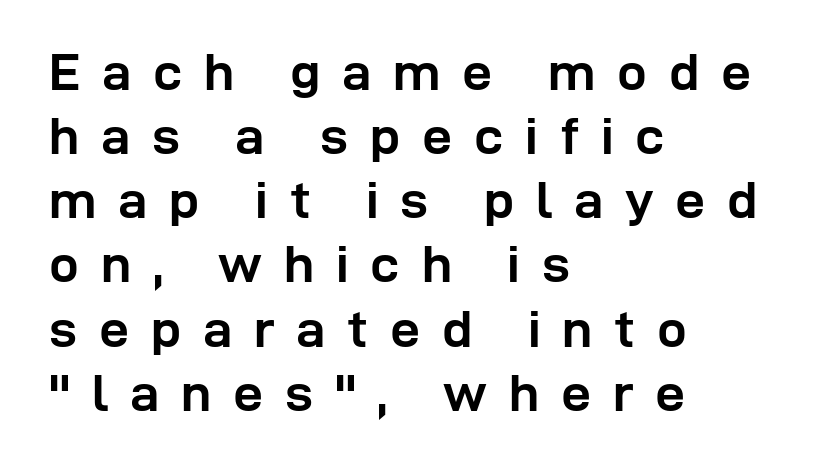
Leftover space on each line is placed entirely after the last word. Look at the stroke-to-counter ratio: heavy, a bold. Any mark beneath the type? The region is blank. You can tell from the bare stems that sans-serif type was used. Between one letter and the next there's a generous, obvious gap.
